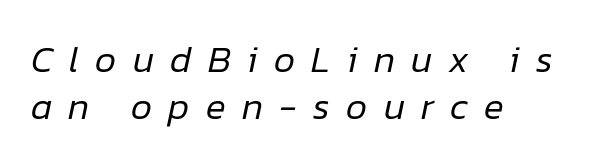
{"italic": "yes", "lean": "right", "slant_degrees": 12, "bold": "no", "weight": "regular", "width": "normal", "stroke_contrast": "low", "x_height": "medium", "monospaced": "no", "underline": "no", "align": "left", "line_spacing": "normal", "line_spacing_ratio": 1.28, "letter_spacing": "wide", "letter_spacing_em": 0.44, "glyph_px": 37}
